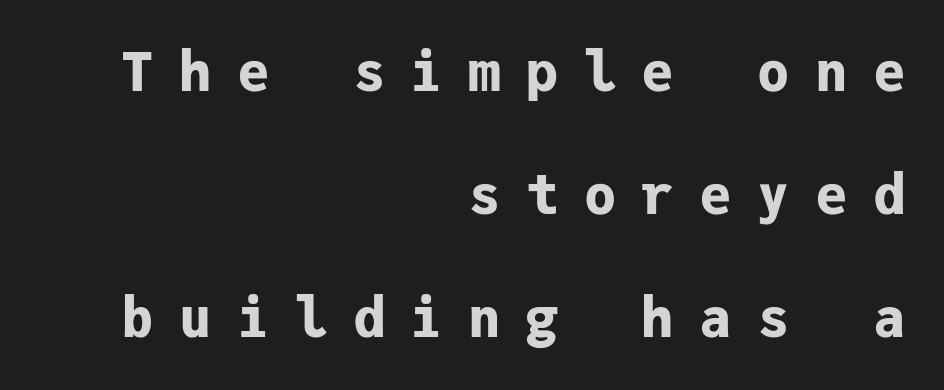
Q: Is the text bold? A: Yes.
Q: Is the text italic (slanted)? A: No, it is upright.
Q: Is the typeface a serif or a sans-serif typeface? A: Sans-serif.
Q: Is the text underlined? A: No.
Q: How is the paragraph aligned? A: Right-aligned.
Q: Is the spacing between letters normal or unusually wide? A: Unusually wide.
Q: Is the spacing between lines tight, normal or loose? A: Loose.
Q: Width (condensed, normal, or wide)? A: Normal.
Q: Stroke contrast? A: Low.
Q: x-height? A: Medium.
Q: Monospaced? A: Yes.
